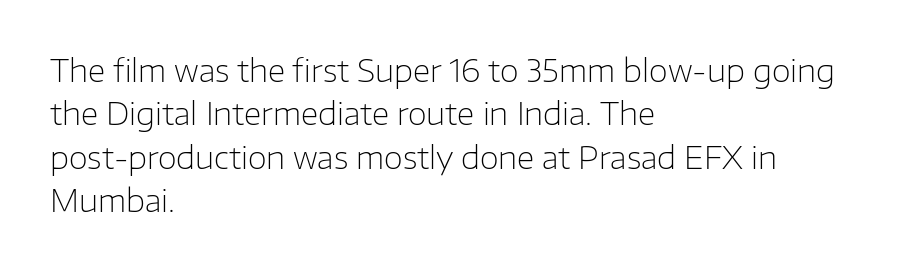
The image shows 31 px light sans-serif type, upright; set left-aligned, normal line spacing (1.4x), normal letter spacing, not underlined; low stroke contrast and a medium x-height.
